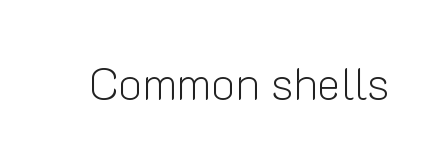
The text was rendered using a sans face with plain stroke endings. Tracking value appears to be zero — textbook default spacing. The cut favours lightness, reaching ordinary text weight at its darkest. This is the regular roman posture of the typeface. Spacing verdict: proportional, widths tailored to each character.
